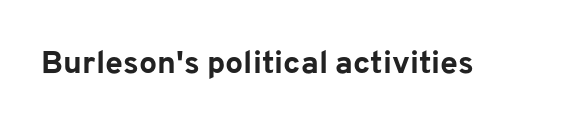
The image shows 32 px bold sans-serif type, upright; set normal letter spacing, not underlined; low stroke contrast and a medium x-height.
